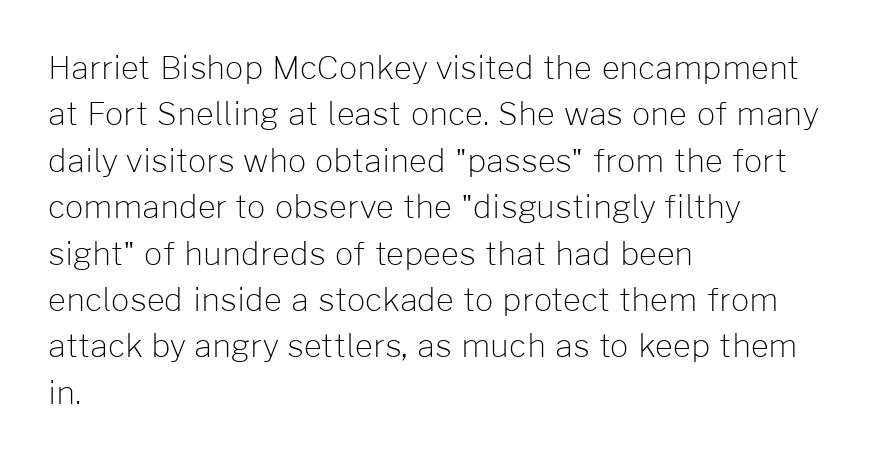
{"serif": "no", "italic": "no", "bold": "no", "weight": "light", "width": "normal", "stroke_contrast": "low", "x_height": "medium", "monospaced": "no", "underline": "no", "align": "left", "line_spacing": "normal", "line_spacing_ratio": 1.45, "letter_spacing": "normal", "letter_spacing_em": 0.0, "glyph_px": 32}
